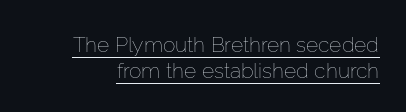
{"italic": "no", "bold": "no", "underline": "yes", "line_spacing_ratio": 1.24, "letter_spacing": "normal", "letter_spacing_em": 0.0, "glyph_px": 21}
